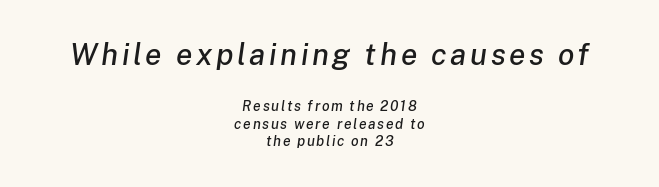
The rendering positions every line midway between the sides. This sample keeps an unexceptional amount of space between lines. Descenders are the only things crossing below the line. The whole block is typeset with a tilt.
